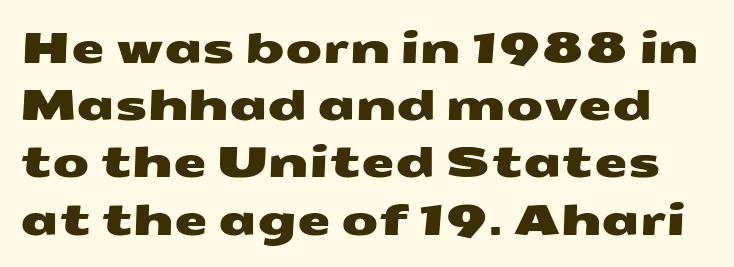
{"serif": "no", "width": "wide", "stroke_contrast": "medium", "x_height": "medium", "monospaced": "no", "underline": "no", "line_spacing": "normal", "line_spacing_ratio": 1.33, "letter_spacing": "normal", "letter_spacing_em": 0.0, "glyph_px": 43}
